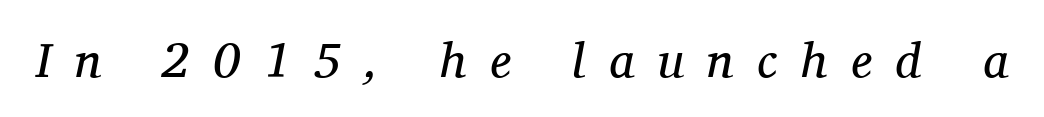
{"serif": "yes", "italic": "yes", "lean": "right", "slant_degrees": 11, "bold": "no", "weight": "regular", "width": "normal", "stroke_contrast": "medium", "x_height": "medium", "monospaced": "no", "underline": "no", "letter_spacing": "wide", "letter_spacing_em": 0.48, "glyph_px": 49}
